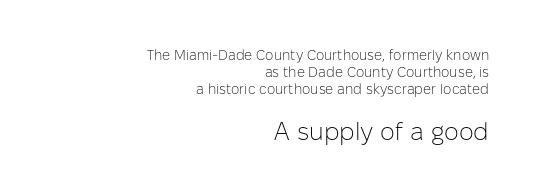
Q: Is the text bold? A: No.
Q: Is the text italic (slanted)? A: No, it is upright.
Q: Is the text underlined? A: No.
Q: How is the paragraph aligned? A: Right-aligned.
Q: Is the spacing between letters normal or unusually wide? A: Normal.
Q: Which block of text is set in a larger size, the first (top) or the second (bottom)? A: The second (bottom) one.
